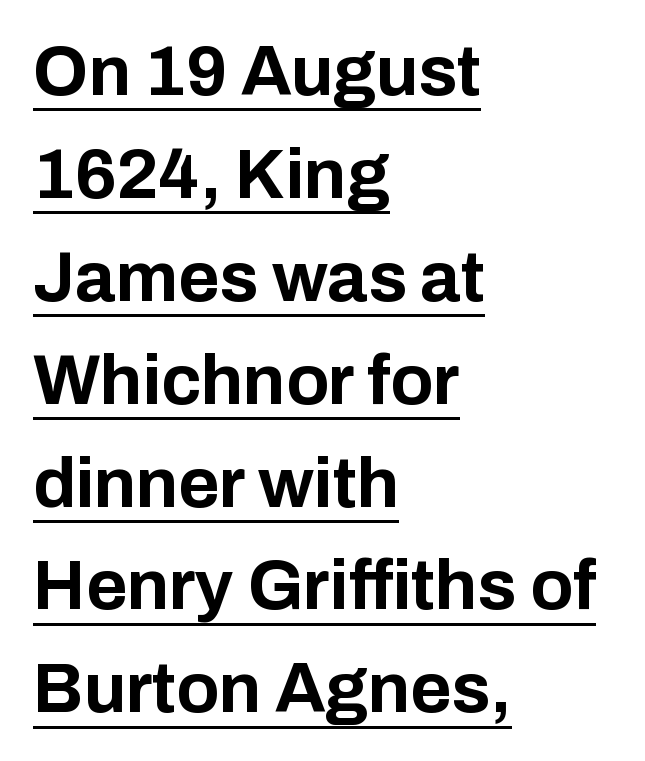
{"serif": "no", "italic": "no", "bold": "yes", "weight": "bold", "width": "normal", "stroke_contrast": "low", "x_height": "medium", "monospaced": "no", "underline": "yes", "align": "left", "line_spacing": "normal", "line_spacing_ratio": 1.47, "letter_spacing": "normal", "letter_spacing_em": 0.0, "glyph_px": 70}
